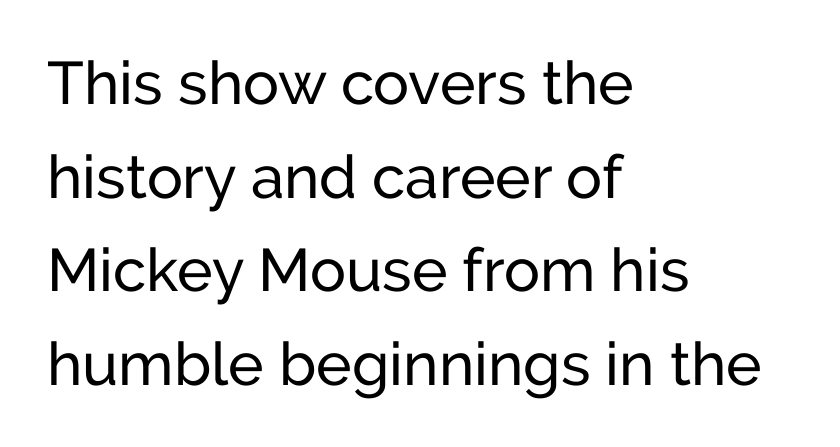
Q: Is the text italic (slanted)? A: No, it is upright.
Q: Is the typeface a serif or a sans-serif typeface? A: Sans-serif.
Q: Is the text underlined? A: No.
Q: How is the paragraph aligned? A: Left-aligned.
Q: Is the spacing between letters normal or unusually wide? A: Normal.
Q: Is the spacing between lines tight, normal or loose? A: Normal.
Q: Width (condensed, normal, or wide)? A: Normal.
Q: Stroke contrast? A: Low.
Q: x-height? A: Medium.
Q: Monospaced? A: No.
